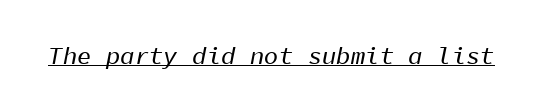
The image shows 24 px text type, italic (leaning right); set normal letter spacing, underlined.
